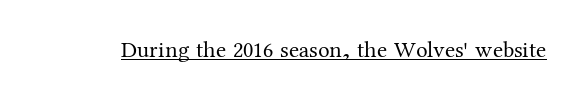
The image shows 23 px text type, upright; set normal letter spacing, underlined.
